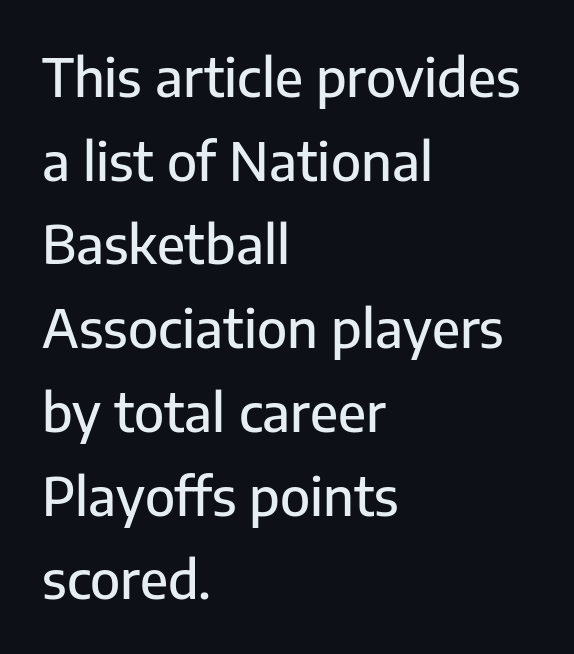
The image shows 53 px sans-serif type, upright; set left-aligned, normal line spacing (1.58x), normal letter spacing, not underlined; low stroke contrast and a medium x-height.
